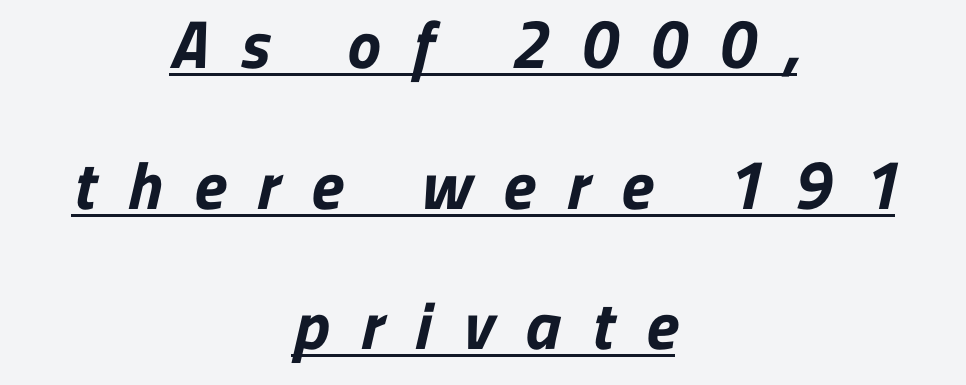
Compared with typical paragraphs, the rows here are farther apart. A typesetter would call this proportional, since set widths differ per character. Each line of the rendering has a horizontal stroke beneath the glyphs. Pretty heavy lettering here — definitely bold.
